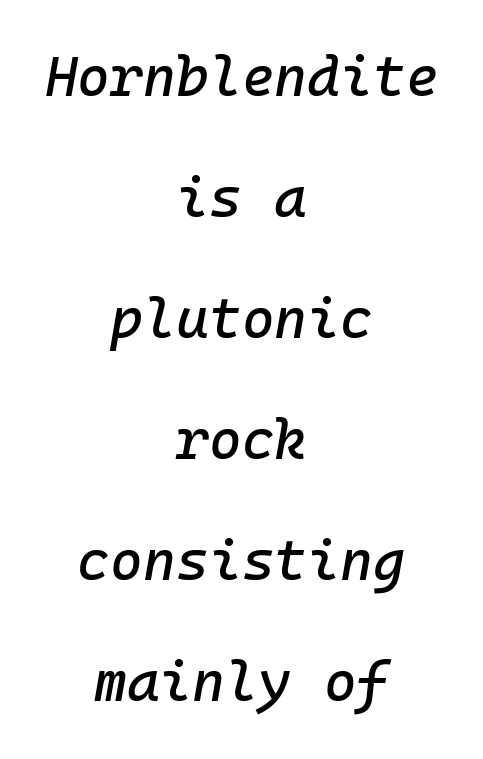
Each line is balanced around a shared central axis. Tracking value appears to be zero — textbook default spacing. Vertically, the passage feels expansive, rows floating well apart. This sample uses an oblique cut, with every glyph tilted off the vertical. Each letter, wide or thin by design, is forced into the same width here. Quick note: underline off.
